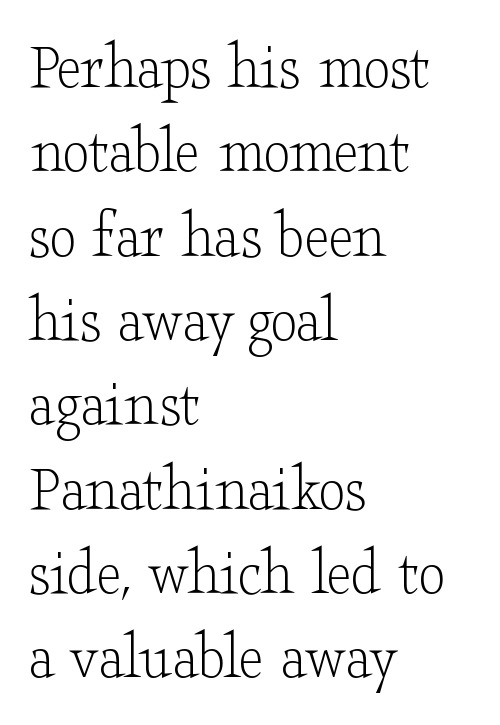
The axis of the letterforms is exactly vertical. A serif font was chosen for this passage. These lines are rendered in a variable-pitch font. Weight: not bold — regular or lighter. The zone under the glyphs is completely vacant. In CSS terms this would be text-align: left.
